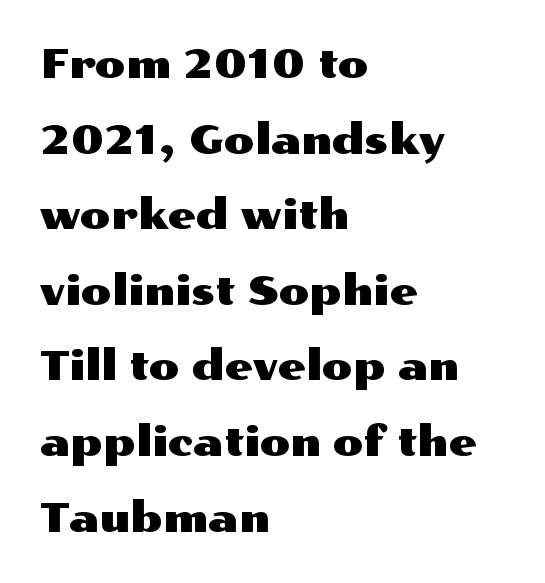
The foot of each line stays bare and open. Line starts are locked; line ends wander. There is no visible air inserted between adjacent glyphs. You can tell it's not italic because the verticals are truly vertical. Think of a printed novel: that variable character pitch is what you see here. The designer went with a sans here, leaving each stem footless.
